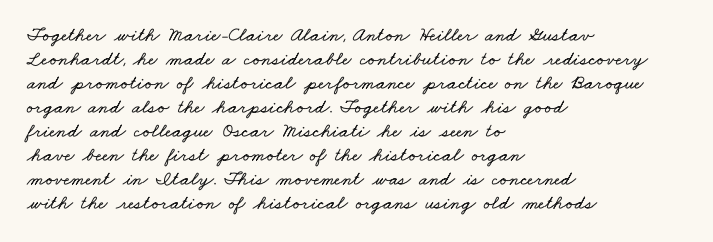
Q: Is the text underlined? A: No.
Q: How is the paragraph aligned? A: Left-aligned.
Q: Is the spacing between letters normal or unusually wide? A: Normal.
